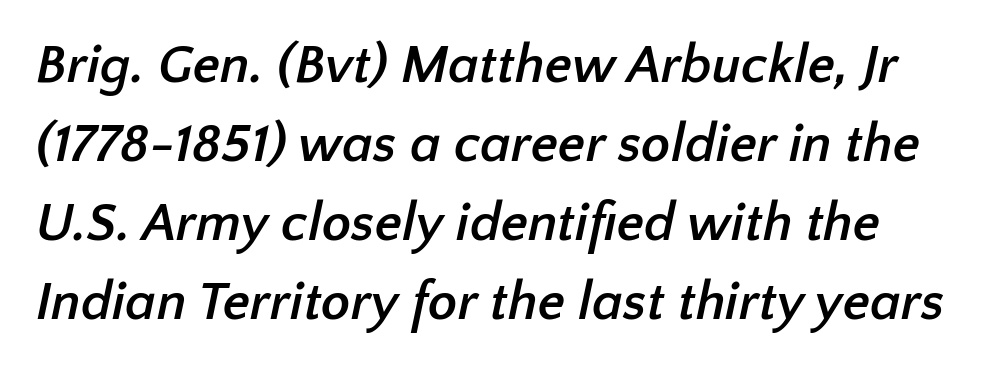
Q: Is the text bold? A: Yes.
Q: Is the typeface a serif or a sans-serif typeface? A: Sans-serif.
Q: Is the text underlined? A: No.
Q: Is the spacing between letters normal or unusually wide? A: Normal.
Q: Is the spacing between lines tight, normal or loose? A: Normal.
Q: Width (condensed, normal, or wide)? A: Normal.
Q: Stroke contrast? A: Low.
Q: x-height? A: Medium.
Q: Monospaced? A: No.
